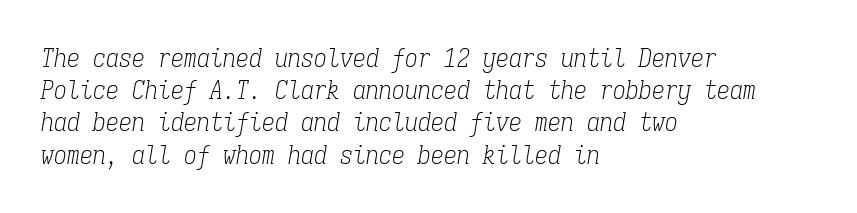
The image shows 26 px text type, italic (leaning right); set left-aligned, line spacing 1.24x, normal letter spacing, not underlined.
